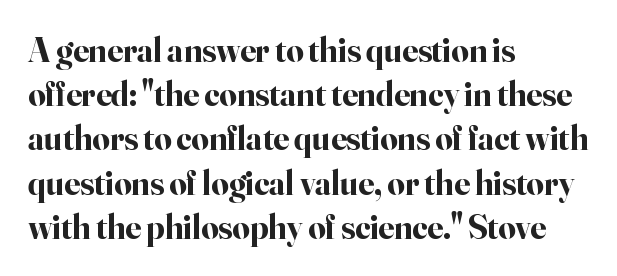
{"serif": "yes", "italic": "no", "bold": "yes", "weight": "bold", "width": "normal", "stroke_contrast": "high", "x_height": "small", "monospaced": "no", "underline": "no", "align": "left", "line_spacing": "normal", "line_spacing_ratio": 1.3, "letter_spacing": "normal", "letter_spacing_em": 0.0, "glyph_px": 34}
